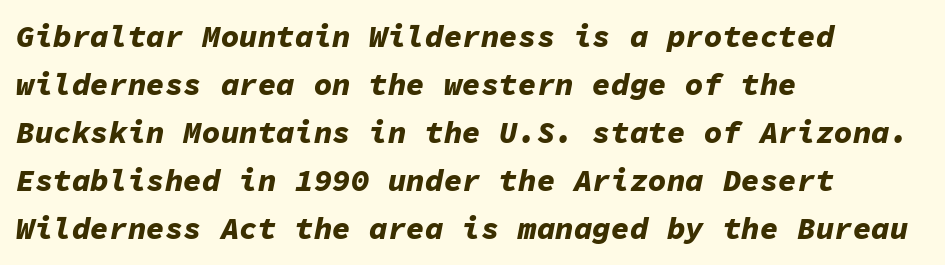
Posture: slanted. Is the type bold? Yes — the strokes are clearly thick and heavy. Quick note: interline space is typical. Words float on clear page, feet unadorned. The letters march in equal steps, a hallmark of fixed-pitch type.
